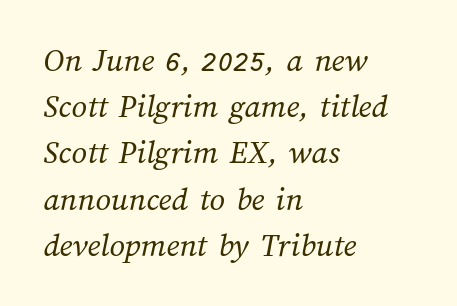
Q: Is the text bold? A: No.
Q: Is the text underlined? A: No.
Q: How is the paragraph aligned? A: Left-aligned.
Q: Is the spacing between letters normal or unusually wide? A: Normal.
Q: Is the spacing between lines tight, normal or loose? A: Normal.
Q: Width (condensed, normal, or wide)? A: Normal.
Q: Stroke contrast? A: Medium.
Q: x-height? A: Medium.
Q: Monospaced? A: No.
